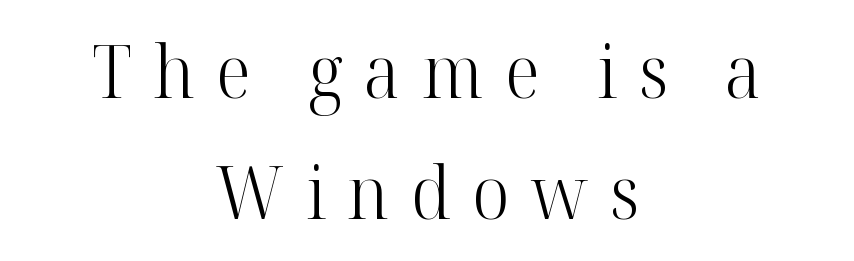
Q: Is the text bold? A: No.
Q: Is the text italic (slanted)? A: No, it is upright.
Q: Is the typeface a serif or a sans-serif typeface? A: Serif.
Q: Is the text underlined? A: No.
Q: How is the paragraph aligned? A: Centered.
Q: Is the spacing between letters normal or unusually wide? A: Unusually wide.
Q: Is the spacing between lines tight, normal or loose? A: Normal.
Q: Width (condensed, normal, or wide)? A: Normal.
Q: Stroke contrast? A: High.
Q: x-height? A: Medium.
Q: Monospaced? A: No.
